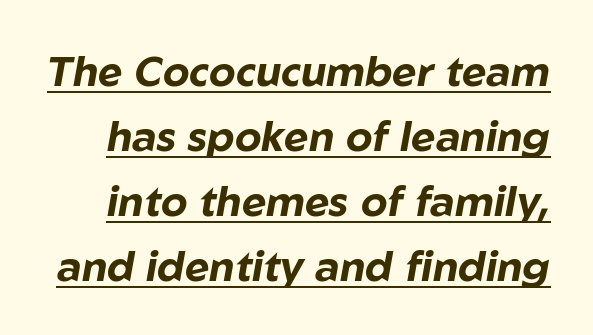
What decoration does the sample have? An underline. The typesetting leans heavy: a genuine bold. Each letter keeps its own natural width here, so spacing adapts to shape. The lines sit at an ordinary, default distance from one another. A typesetter would call this zero additional tracking. Rendered with sloped, italic letterforms.
